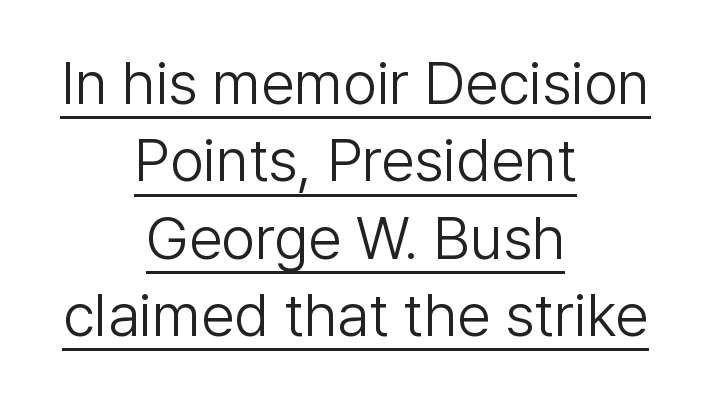
{"serif": "no", "italic": "no", "bold": "no", "weight": "light", "width": "normal", "stroke_contrast": "low", "x_height": "medium", "monospaced": "no", "underline": "yes", "align": "center", "line_spacing": "normal", "line_spacing_ratio": 1.29, "letter_spacing": "normal", "letter_spacing_em": 0.0, "glyph_px": 60}
